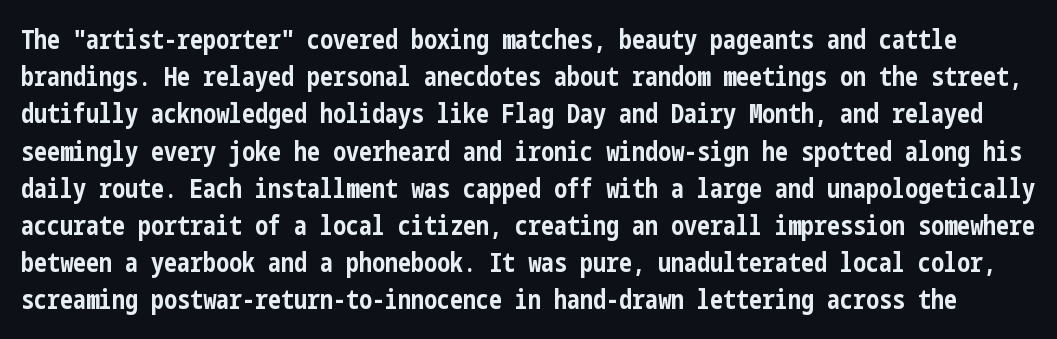
The image shows 26 px bold type, upright; set normal line spacing (1.43x), normal letter spacing, not underlined.
